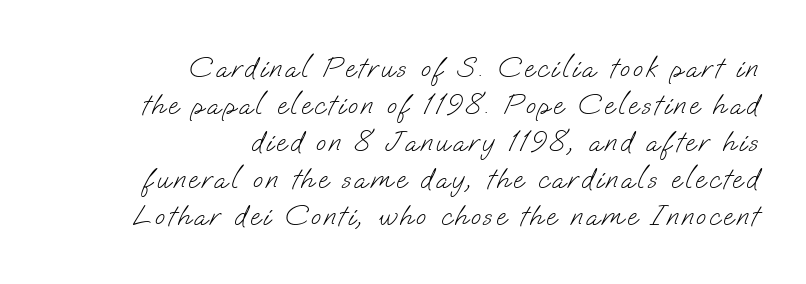
Glance below the letters and you will spot only blank space. Does the type have serifs? No, each stem ends abruptly. Character widths vary here, with narrow letters taking less room than wide ones. Counters stay open thanks to moderate or lighter strokes.
